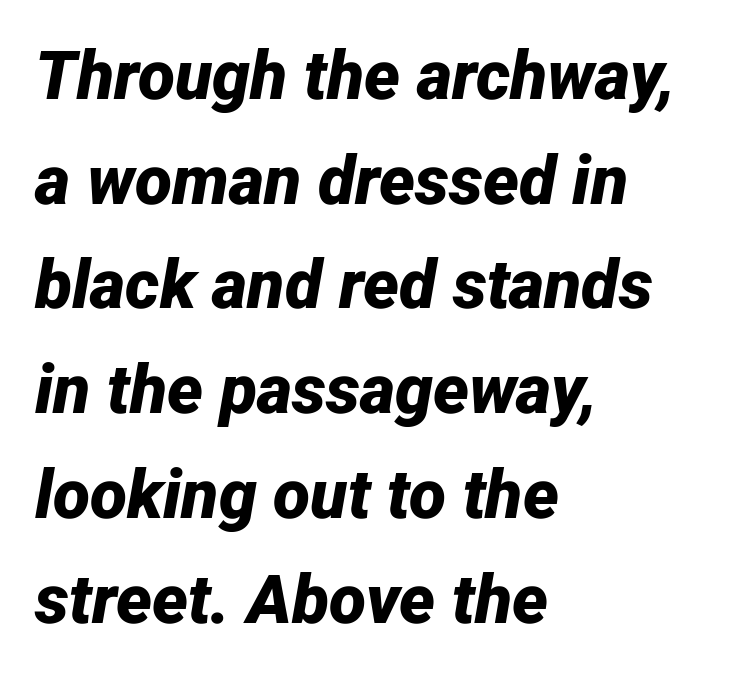
These lines keep a tight, regular rhythm from letter to letter. Underlining? Definitely not there. Layout note: lines flush left. Evenly set lines give the paragraph a standard silhouette. Summary of weight: heavy, a full bold.
